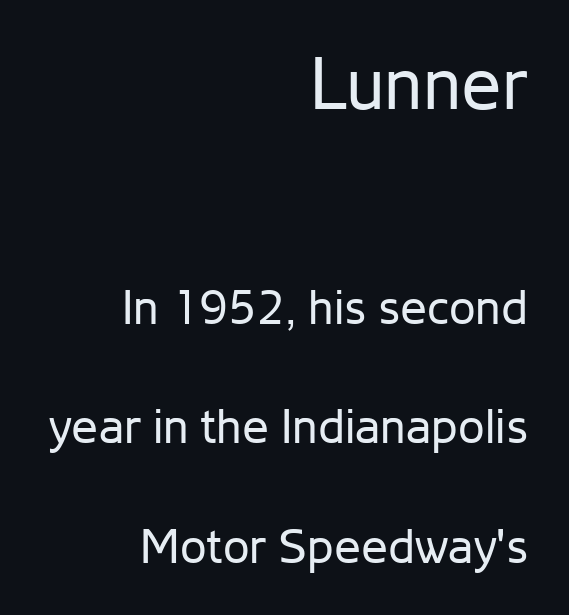
The image shows 72 px regular-weight sans-serif type, upright; set right-aligned, loose line spacing (2.49x), normal letter spacing, not underlined; the first (top) block is 1.5x larger; low stroke contrast and a medium x-height.
